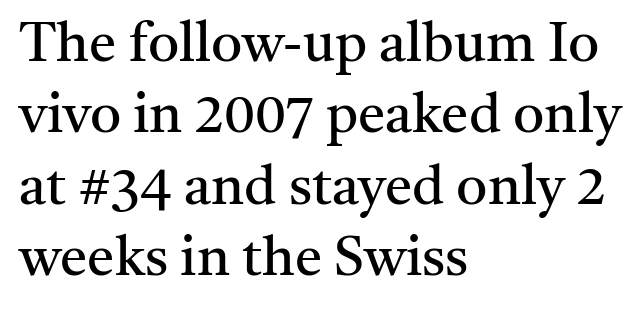
The image shows 55 px regular-weight serif type, upright; set left-aligned, normal line spacing (1.3x), normal letter spacing, not underlined; medium stroke contrast and a medium x-height.
